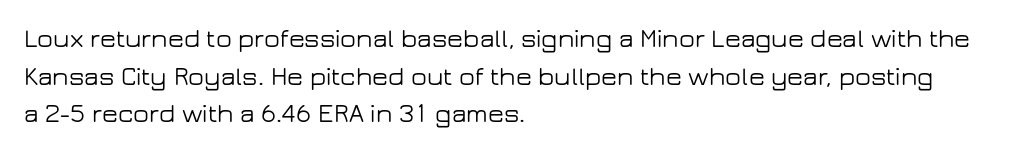
Q: Is the text italic (slanted)? A: No, it is upright.
Q: Is the text underlined? A: No.
Q: How is the paragraph aligned? A: Left-aligned.
Q: Is the spacing between letters normal or unusually wide? A: Normal.
Q: Is the spacing between lines tight, normal or loose? A: Normal.
